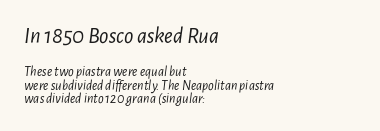
Each row of text sits above clean, open space. One glance says dense: line gaps are narrower than usual. In terms of letterspacing, this is plain default setting. Is the lower block the larger one? No — the upper block carries the bigger type. Looking at the ascenders, they clearly lean. On a weight scale, this lands at 450 or below.
